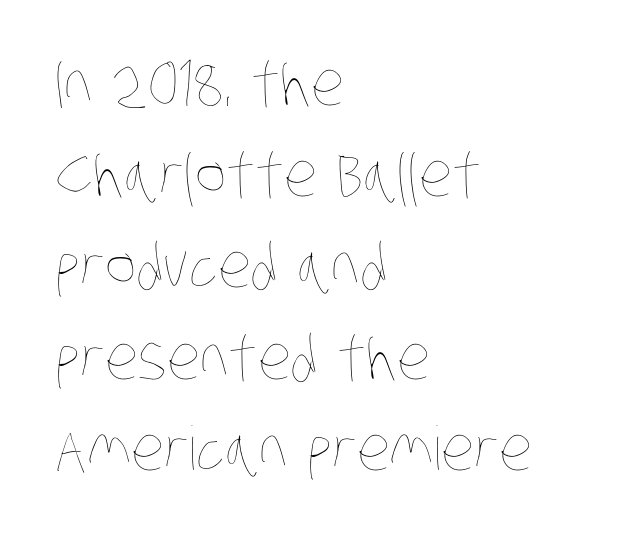
Q: Is the text bold? A: No.
Q: Is the text underlined? A: No.
Q: How is the paragraph aligned? A: Left-aligned.
Q: Is the spacing between letters normal or unusually wide? A: Normal.
Q: Is the spacing between lines tight, normal or loose? A: Normal.
Q: Width (condensed, normal, or wide)? A: Condensed.
Q: Stroke contrast? A: Low.
Q: x-height? A: Large.
Q: Monospaced? A: No.
